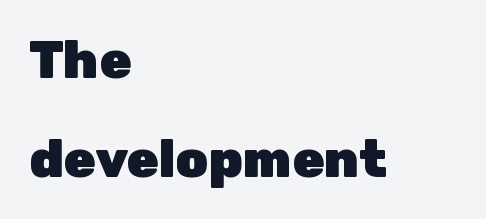
The image shows 52 px heavy sans-serif type, upright; set left-aligned, loose line spacing (1.9x), normal letter spacing, not underlined; low stroke contrast and a medium x-height.
